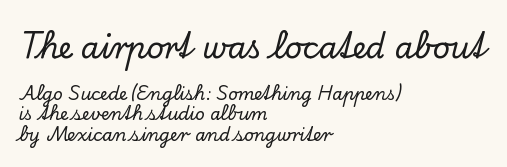
Old-style or modern, the face here clearly has serifs. Underline: absent. The rendering uses natural spacing where letterforms have individual widths. Between one letter and the next there's only the usual sliver of space.
